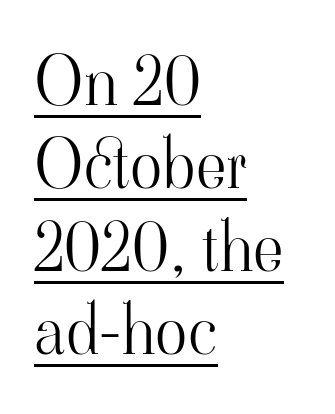
{"serif": "yes", "italic": "no", "bold": "no", "weight": "light", "width": "normal", "stroke_contrast": "high", "x_height": "small", "monospaced": "no", "underline": "yes", "align": "left", "line_spacing_ratio": 1.24, "letter_spacing": "normal", "letter_spacing_em": 0.0, "glyph_px": 67}
